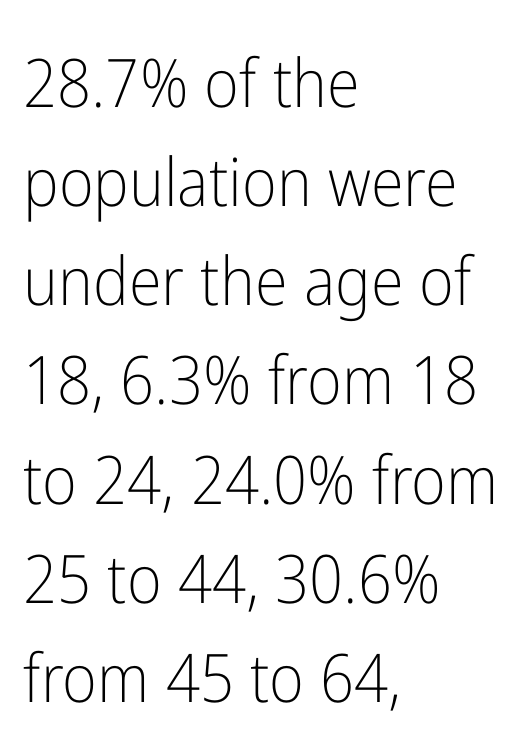
Students, observe: this is what conventionally led text looks like. The area under the type is left untouched. The letters sit at their default tracking, neither squeezed nor spread. Weight: not bold — regular or lighter. Spacing verdict: proportional, widths tailored to each character. The designer went with a sans here, leaving each stem footless.
